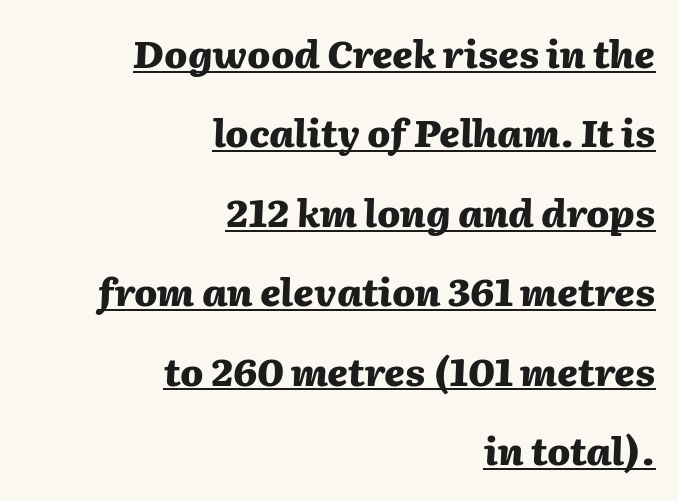
{"italic": "yes", "lean": "right", "slant_degrees": 2, "bold": "yes", "weight": "heavy", "width": "normal", "stroke_contrast": "medium", "x_height": "medium", "monospaced": "no", "underline": "yes", "align": "right", "line_spacing": "loose", "line_spacing_ratio": 2.09, "letter_spacing": "normal", "letter_spacing_em": 0.0, "glyph_px": 38}
